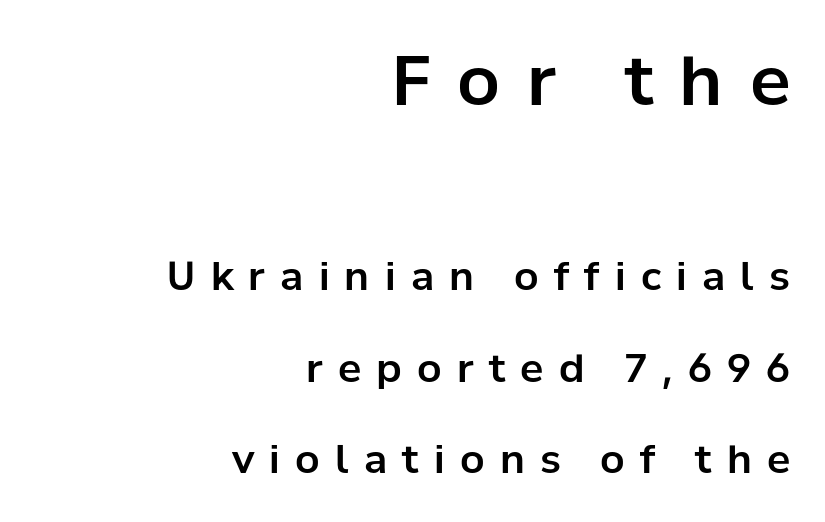
Q: Is the text italic (slanted)? A: No, it is upright.
Q: Is the typeface a serif or a sans-serif typeface? A: Sans-serif.
Q: Is the text underlined? A: No.
Q: How is the paragraph aligned? A: Right-aligned.
Q: Is the spacing between letters normal or unusually wide? A: Unusually wide.
Q: Is the spacing between lines tight, normal or loose? A: Loose.
Q: Which block of text is set in a larger size, the first (top) or the second (bottom)? A: The first (top) one.
Q: Width (condensed, normal, or wide)? A: Normal.
Q: Stroke contrast? A: Low.
Q: x-height? A: Medium.
Q: Monospaced? A: No.
